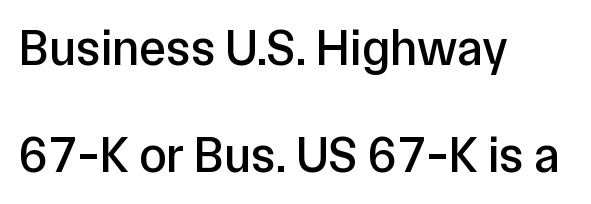
{"serif": "no", "italic": "no", "width": "normal", "stroke_contrast": "low", "x_height": "medium", "monospaced": "no", "underline": "no", "align": "left", "line_spacing": "loose", "line_spacing_ratio": 2.14, "letter_spacing": "normal", "letter_spacing_em": 0.0, "glyph_px": 50}
